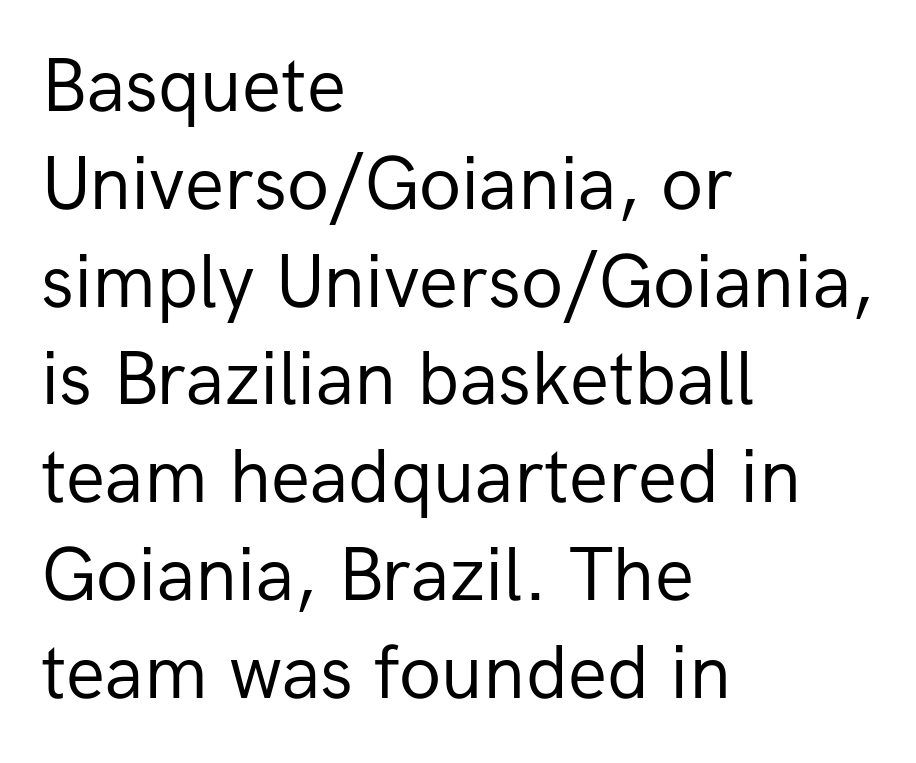
{"serif": "no", "italic": "no", "bold": "no", "weight": "regular", "width": "normal", "stroke_contrast": "low", "x_height": "medium", "monospaced": "no", "underline": "no", "align": "left", "line_spacing": "normal", "line_spacing_ratio": 1.27, "letter_spacing": "normal", "letter_spacing_em": 0.0, "glyph_px": 77}
